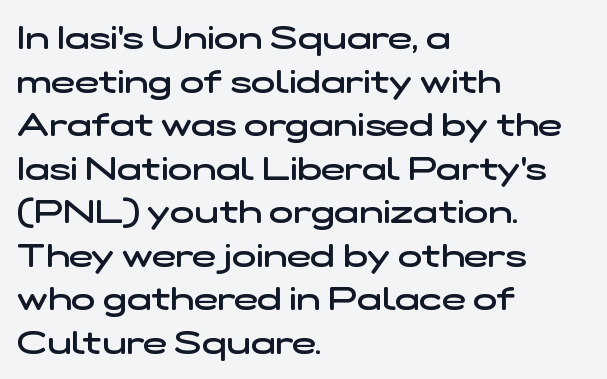
The image shows 32 px semibold, wide sans-serif type; set left-aligned, normal line spacing (1.36x), normal letter spacing, not underlined; low stroke contrast and a medium x-height.
